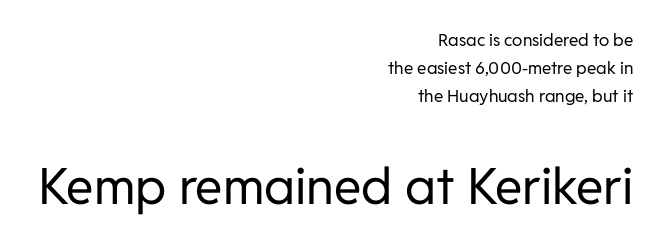
The image shows 50 px regular-weight sans-serif type, upright; set right-aligned, normal line spacing (1.66x), normal letter spacing, not underlined; the second (bottom) block is 2.94x larger; low stroke contrast and a medium x-height.
